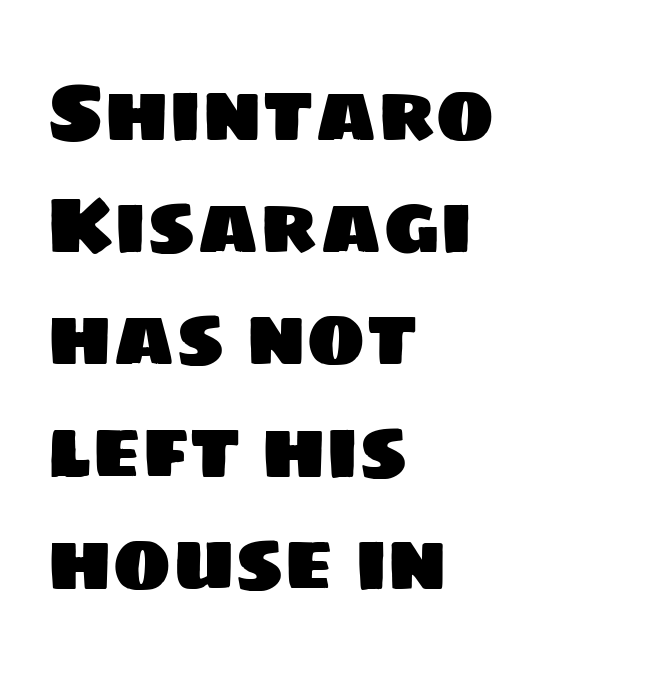
{"serif": "no", "width": "normal", "stroke_contrast": "low", "x_height": "large", "monospaced": "no", "underline": "no", "align": "left", "line_spacing": "normal", "line_spacing_ratio": 1.42, "letter_spacing": "normal", "letter_spacing_em": 0.0, "glyph_px": 79}
